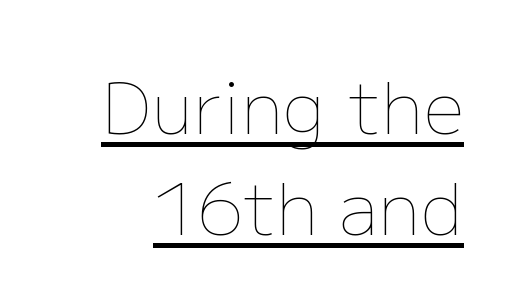
The image shows 72 px thin type, upright; set normal line spacing (1.4x), normal letter spacing, underlined; low stroke contrast and a medium x-height.
